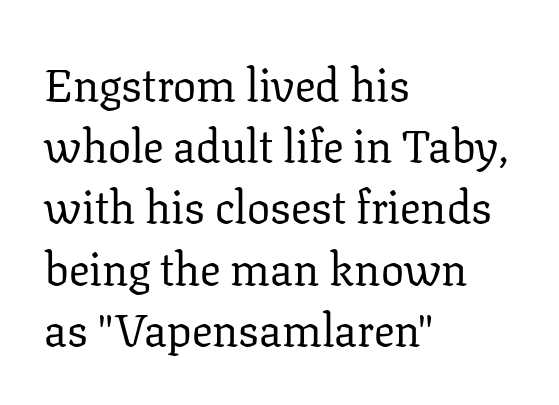
Do the characters align in a grid? No, the font is proportional. The vertical gap from one line to the next is medium. The letterforms sit at book weight or below. The typography opts for an upright posture over an oblique one. Where is the straight margin? On the left. These lines are composed in type with serifs.
